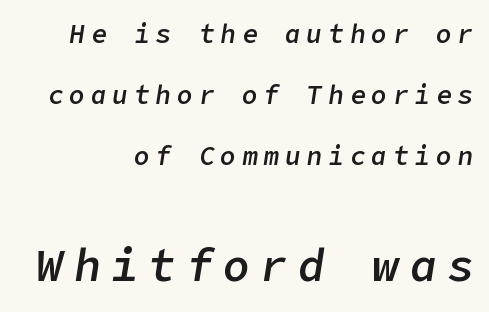
The vertical gap from one line to the next is large. Short note: letters widely spaced. The axis of the letterforms is tilted away from vertical. Caption: multi-line text, flush right, ragged left. On the weight axis this lands at semibold, roughly 600.
